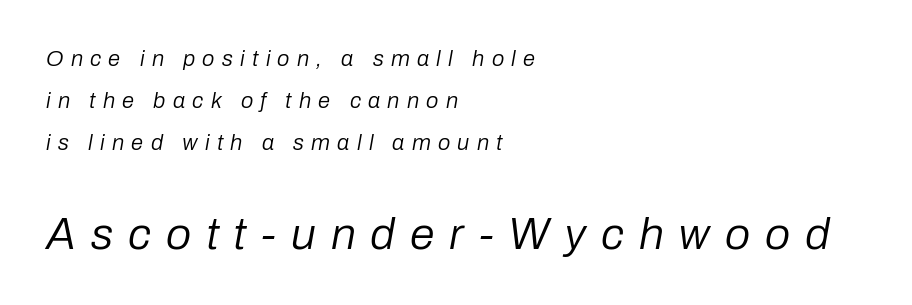
Q: Is the text bold? A: No.
Q: Is the text italic (slanted)? A: Yes, it leans right by about 10 degrees.
Q: Is the text underlined? A: No.
Q: How is the paragraph aligned? A: Left-aligned.
Q: Is the spacing between letters normal or unusually wide? A: Unusually wide.
Q: Is the spacing between lines tight, normal or loose? A: Loose.
Q: Which block of text is set in a larger size, the first (top) or the second (bottom)? A: The second (bottom) one.
Q: Width (condensed, normal, or wide)? A: Normal.
Q: Stroke contrast? A: Low.
Q: x-height? A: Medium.
Q: Monospaced? A: No.
